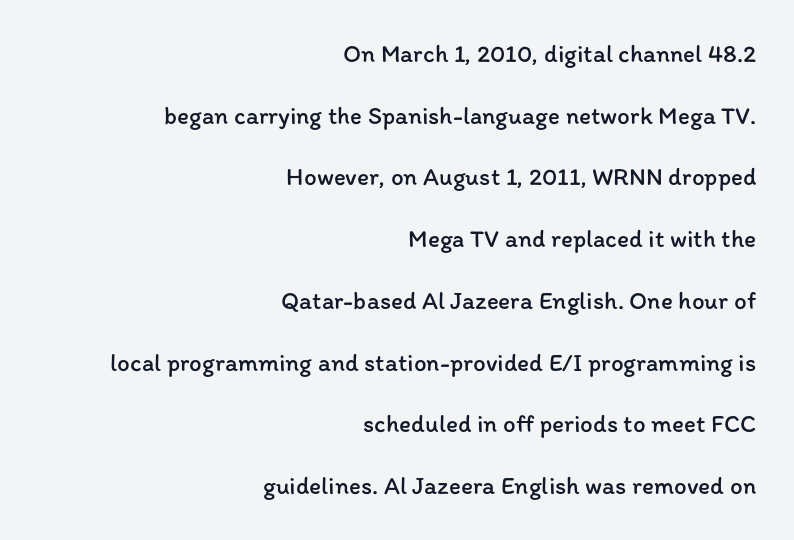
Glyph-to-glyph distance matches everyday printed text. How would I describe the line gaps? Wide and relaxed. The typeface has the unassuming heft of standard copy or less. Posture: straight, roman, zero tilt. Check under the words: just untouched page. All the whitespace from short lines collects on the left.
